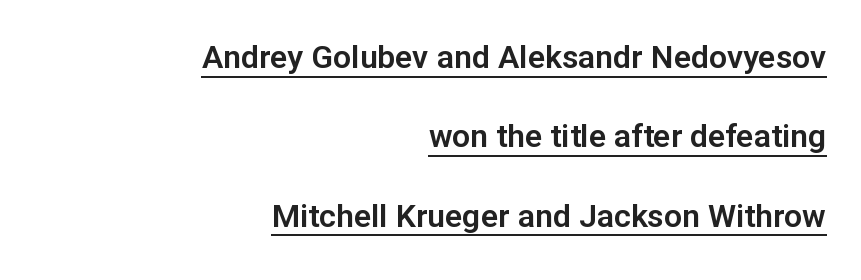
A student would call this right alignment; a typographer would say flush right, rag left. Tracking value appears to be zero — textbook default spacing. Note the varied advance widths — an 'i' is clearly narrower than an 'm'. Decoration check: the copy is underlined. To sum up the face: it is a sans, with no serifs. Is there much room between lines? Yes — plenty of vertical air separates them.
